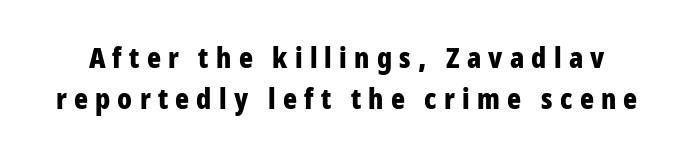
The rows are spaced the way most documents space them. Letter spacing: wide. Only glyphs here, with clear space below each row. Does the lettering tilt? It doesn't — this is upright.
